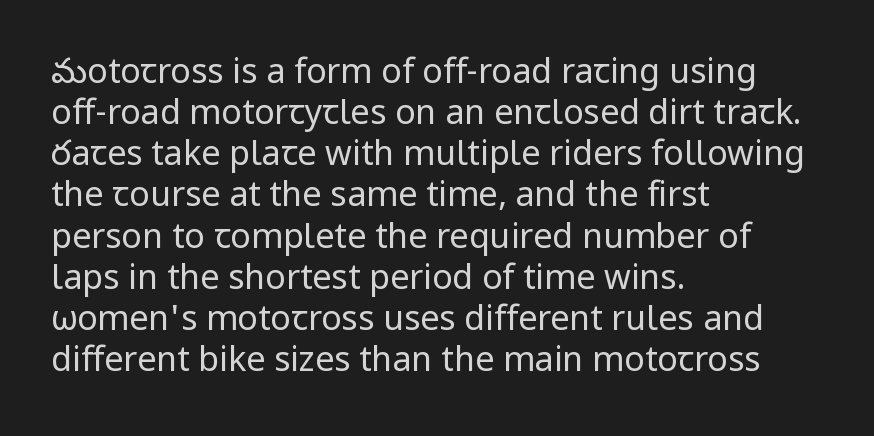
Q: Is the text bold? A: No.
Q: Is the text italic (slanted)? A: No, it is upright.
Q: Is the typeface a serif or a sans-serif typeface? A: Sans-serif.
Q: Is the text underlined? A: No.
Q: How is the paragraph aligned? A: Left-aligned.
Q: Is the spacing between letters normal or unusually wide? A: Normal.
Q: Width (condensed, normal, or wide)? A: Normal.
Q: Stroke contrast? A: Low.
Q: x-height? A: Medium.
Q: Monospaced? A: No.
